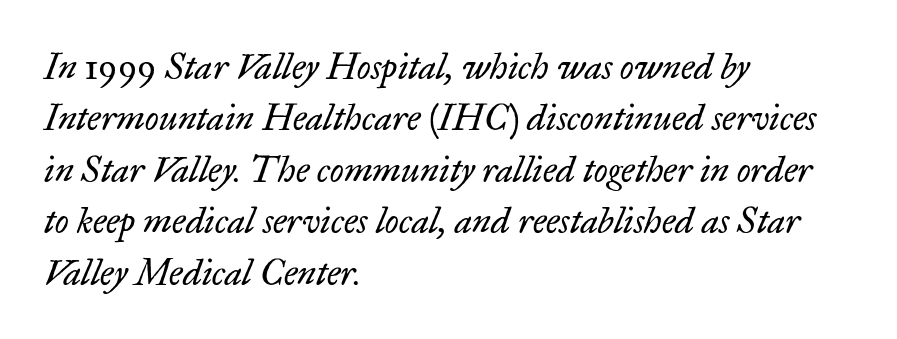
Q: Is the text bold? A: No.
Q: Is the text italic (slanted)? A: Yes, it leans right by about 17 degrees.
Q: Is the typeface a serif or a sans-serif typeface? A: Serif.
Q: Is the text underlined? A: No.
Q: How is the paragraph aligned? A: Left-aligned.
Q: Is the spacing between letters normal or unusually wide? A: Normal.
Q: Is the spacing between lines tight, normal or loose? A: Normal.
Q: Width (condensed, normal, or wide)? A: Normal.
Q: Stroke contrast? A: Low.
Q: x-height? A: Small.
Q: Monospaced? A: No.
